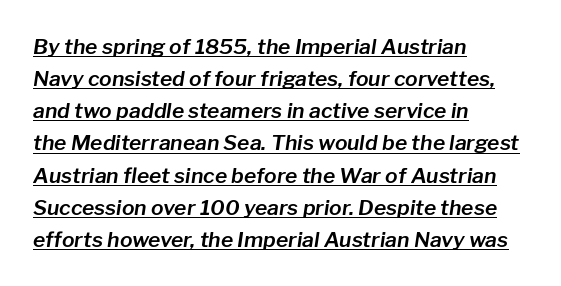
Q: Is the text italic (slanted)? A: Yes, it leans right by about 8 degrees.
Q: Is the text underlined? A: Yes.
Q: How is the paragraph aligned? A: Left-aligned.
Q: Is the spacing between letters normal or unusually wide? A: Normal.
Q: Is the spacing between lines tight, normal or loose? A: Normal.
